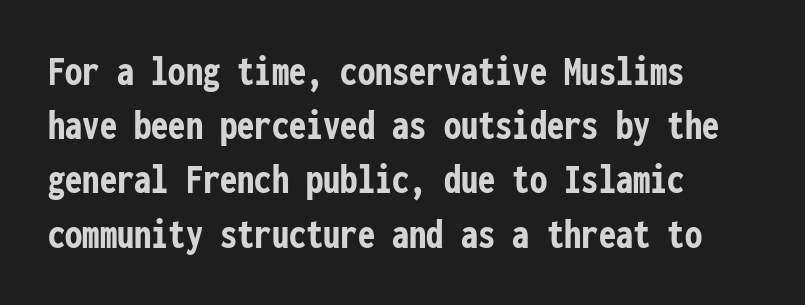
{"serif": "no", "italic": "no", "bold": "yes", "weight": "semibold", "width": "condensed", "stroke_contrast": "low", "x_height": "medium", "monospaced": "yes", "underline": "no", "align": "left", "line_spacing": "normal", "line_spacing_ratio": 1.26, "letter_spacing": "normal", "letter_spacing_em": 0.0, "glyph_px": 43}
